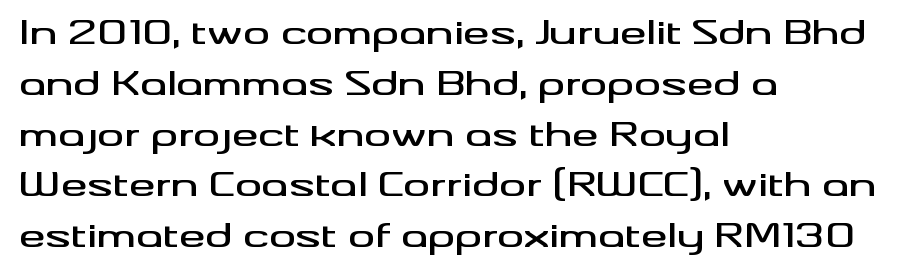
Nothing unusual about the tracking: characters are spaced as the font intends. Here the designer chose a conventional face with non-uniform glyph widths. In CSS terms this would be text-align: left. Grotesque or geometric, the face here clearly has no serifs.
